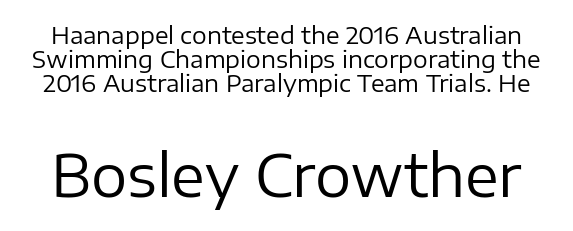
In terms of letterspacing, this is plain default setting. Italic? Not at all — the glyphs are vertical. The strip under each line holds only bare page. Reading top to bottom, the characters get bigger at the block break. Is this a fixed-width face? No — the glyphs have proportional, varying widths. Examine the stroke ends and you'll find no serifs.
